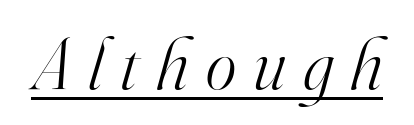
The passage shown is typeset with a serif family. Characters are canted at an angle relative to the baseline's perpendicular. These lines have a slow, spaced-out rhythm from letter to letter. Looks like regular typesetting: each glyph gets only the width it needs.
